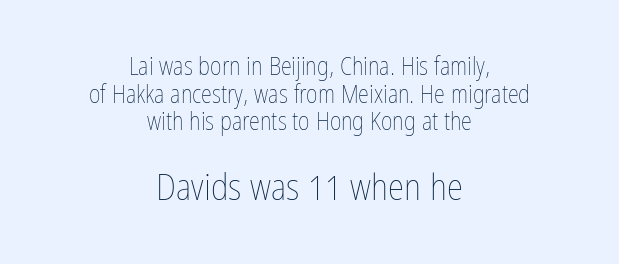
Ordinary non-slanted type is in use. Both edges are ragged and mirror each other, which tells us the setting is centered. Summary of weight: not heavy and not bold. Here the designer chose a conventional face with non-uniform glyph widths.
